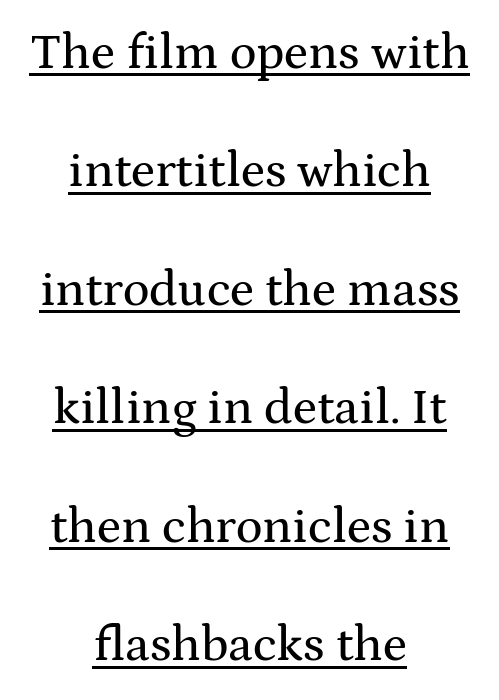
Q: Is the text italic (slanted)? A: No, it is upright.
Q: Is the typeface a serif or a sans-serif typeface? A: Serif.
Q: Is the text underlined? A: Yes.
Q: How is the paragraph aligned? A: Centered.
Q: Is the spacing between letters normal or unusually wide? A: Normal.
Q: Is the spacing between lines tight, normal or loose? A: Loose.
Q: Width (condensed, normal, or wide)? A: Wide.
Q: Stroke contrast? A: Medium.
Q: x-height? A: Medium.
Q: Monospaced? A: No.
